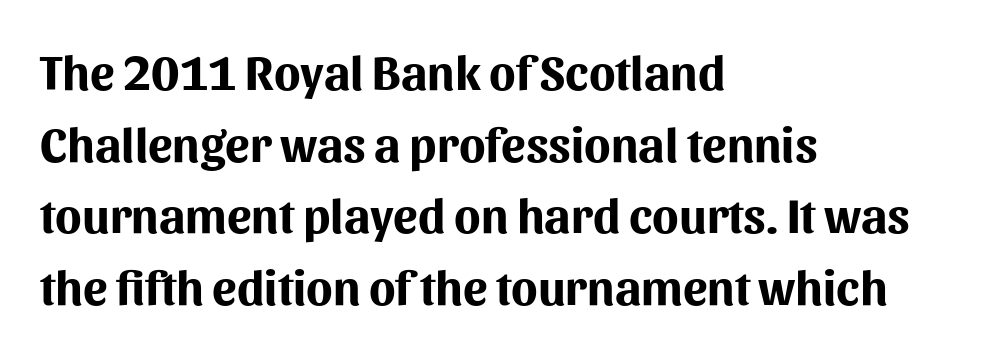
The image shows 49 px bold sans-serif type, upright; set left-aligned, normal line spacing (1.46x), normal letter spacing, not underlined; medium stroke contrast and a medium x-height.
